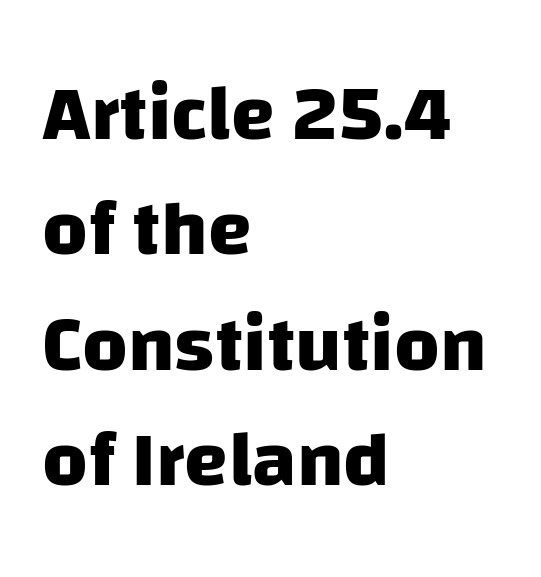
Q: Is the text bold? A: Yes.
Q: Is the typeface a serif or a sans-serif typeface? A: Sans-serif.
Q: Is the text underlined? A: No.
Q: How is the paragraph aligned? A: Left-aligned.
Q: Is the spacing between letters normal or unusually wide? A: Normal.
Q: Is the spacing between lines tight, normal or loose? A: Normal.
Q: Width (condensed, normal, or wide)? A: Normal.
Q: Stroke contrast? A: Low.
Q: x-height? A: Large.
Q: Monospaced? A: No.
